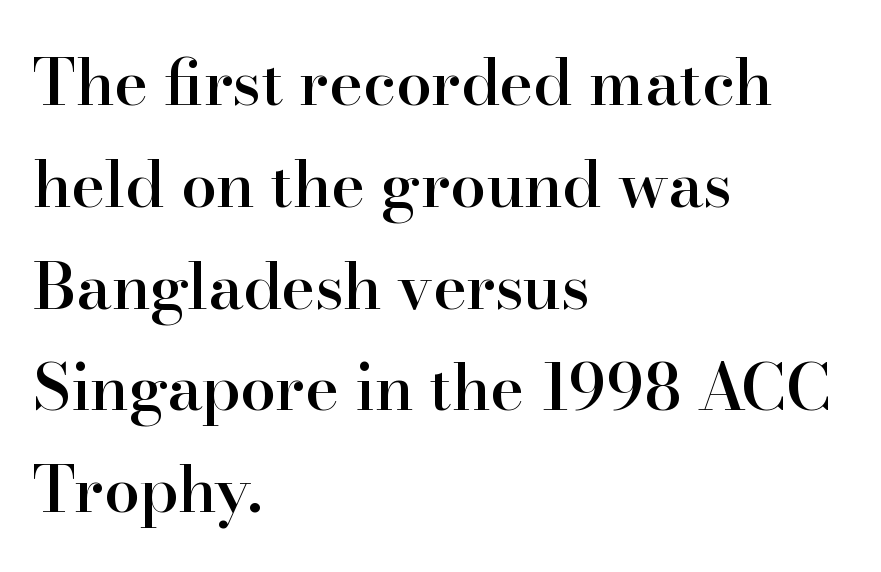
Does the copy run flush right? No — it runs flush left. Here the designer chose a conventional face with non-uniform glyph widths. A somewhat darkened texture: the type is semibold rather than bold. This is roman type, the default non-slanted kind.
